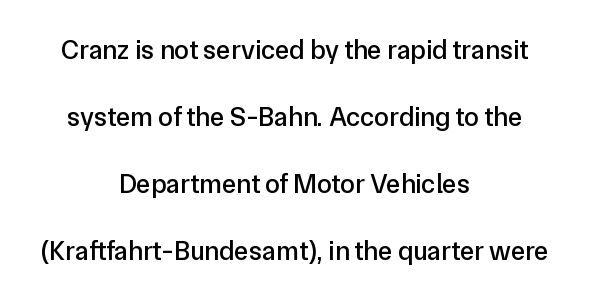
Q: Is the text italic (slanted)? A: No, it is upright.
Q: Is the text underlined? A: No.
Q: How is the paragraph aligned? A: Centered.
Q: Is the spacing between letters normal or unusually wide? A: Normal.
Q: Is the spacing between lines tight, normal or loose? A: Loose.
